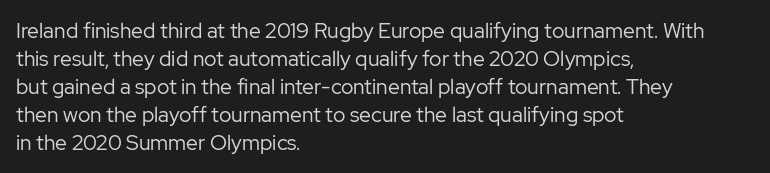
{"italic": "no", "bold": "no", "underline": "no", "align": "left", "line_spacing": "normal", "line_spacing_ratio": 1.33, "letter_spacing": "normal", "letter_spacing_em": 0.0, "glyph_px": 21}
